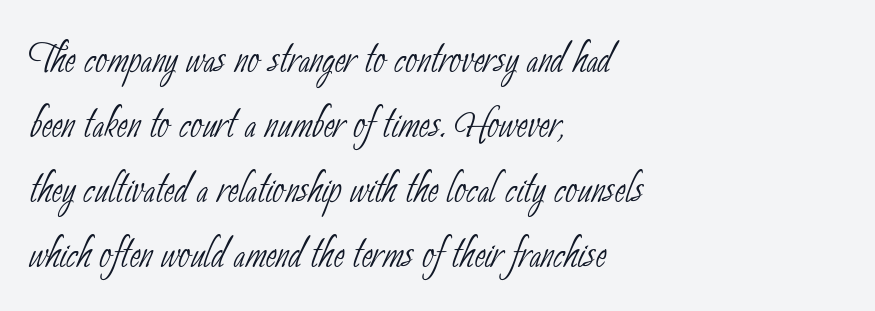
Q: Is the text bold? A: No.
Q: Is the typeface a serif or a sans-serif typeface? A: Sans-serif.
Q: Is the text underlined? A: No.
Q: How is the paragraph aligned? A: Left-aligned.
Q: Is the spacing between letters normal or unusually wide? A: Normal.
Q: Is the spacing between lines tight, normal or loose? A: Normal.
Q: Width (condensed, normal, or wide)? A: Condensed.
Q: Stroke contrast? A: Low.
Q: x-height? A: Small.
Q: Monospaced? A: No.
